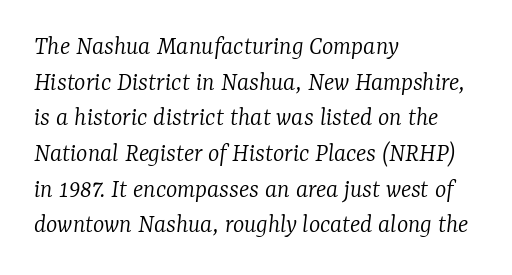
The image shows 27 px text type, italic (leaning right); set left-aligned, normal line spacing (1.32x), normal letter spacing, not underlined.
